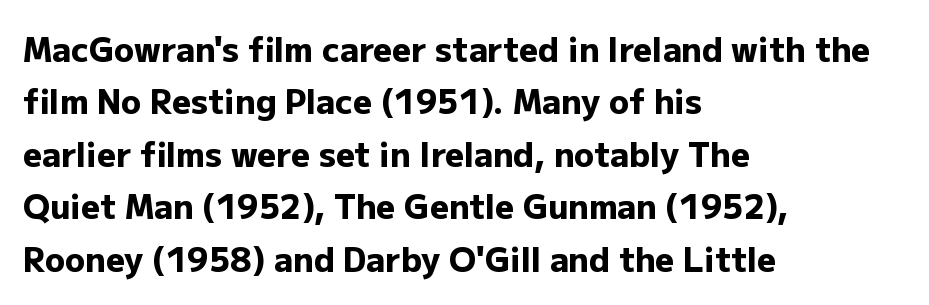
Q: Is the text bold? A: Yes.
Q: Is the text italic (slanted)? A: No, it is upright.
Q: Is the typeface a serif or a sans-serif typeface? A: Sans-serif.
Q: Is the text underlined? A: No.
Q: How is the paragraph aligned? A: Left-aligned.
Q: Is the spacing between letters normal or unusually wide? A: Normal.
Q: Is the spacing between lines tight, normal or loose? A: Normal.
Q: Width (condensed, normal, or wide)? A: Normal.
Q: Stroke contrast? A: Low.
Q: x-height? A: Medium.
Q: Monospaced? A: No.
